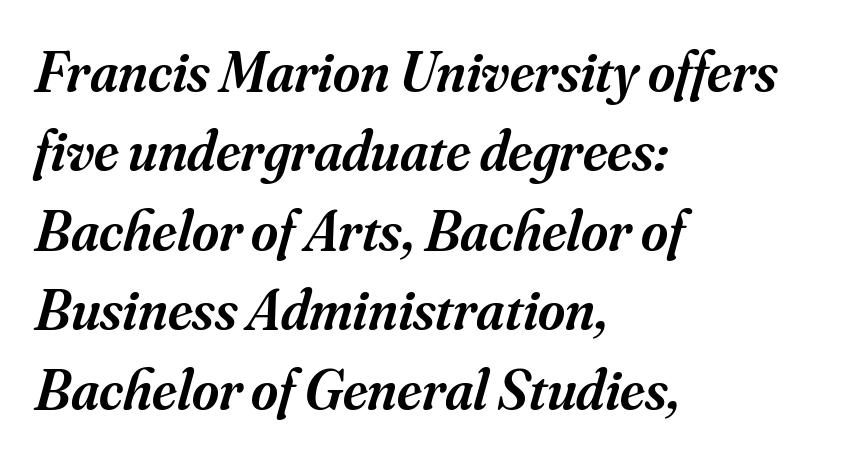
The image shows 58 px semibold serif type, italic (leaning right); set left-aligned, normal line spacing (1.37x), normal letter spacing, not underlined; medium stroke contrast and a small x-height.
